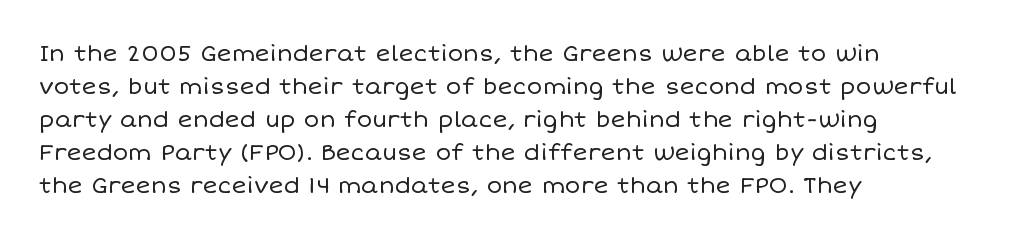
The image shows 23 px text type, upright; set left-aligned, normal line spacing (1.44x), normal letter spacing, not underlined.
